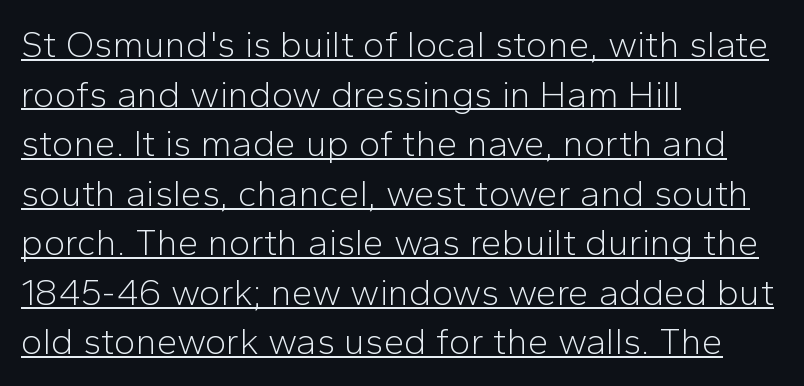
Between one letter and the next there's only the usual sliver of space. The font family rendered here belongs to the sans-serif group. Think of a printed novel: that variable character pitch is what you see here. In designer terms, the underline attribute is active on this setting. The ragged edge is on the right, which tells us the setting is flush left. Stroke thickness stays within the range of a standard reading face or lighter.
